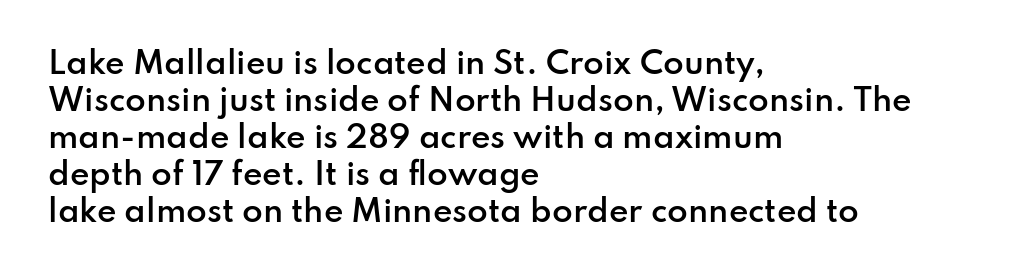
{"serif": "no", "italic": "no", "bold": "semi", "weight": "semibold", "width": "normal", "stroke_contrast": "low", "x_height": "small", "monospaced": "no", "underline": "no", "align": "left", "line_spacing_ratio": 1.23, "letter_spacing": "normal", "letter_spacing_em": 0.0, "glyph_px": 30}
